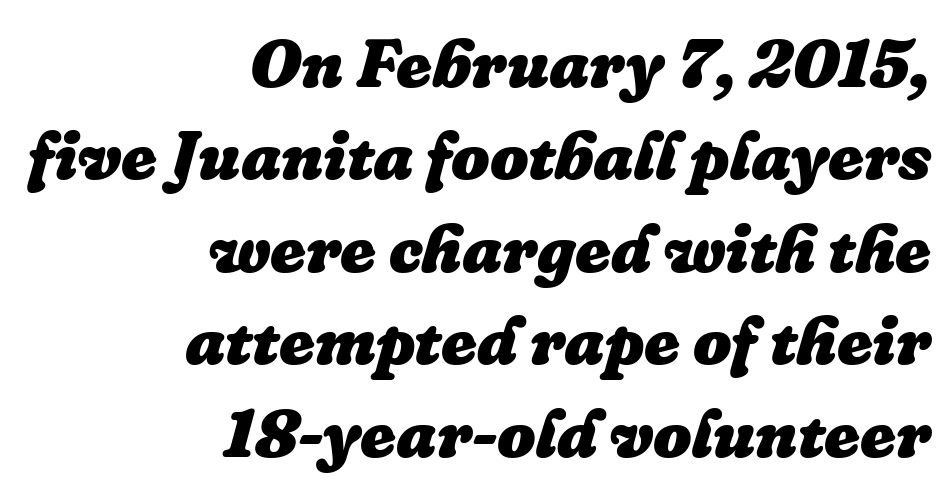
Leftover space on each line is placed entirely before the opening word. Weight check: bold — yes, fully. You could not count columns in this text — the font is proportionally spaced. Compared with typical body copy, the letter spacing here is the same.
